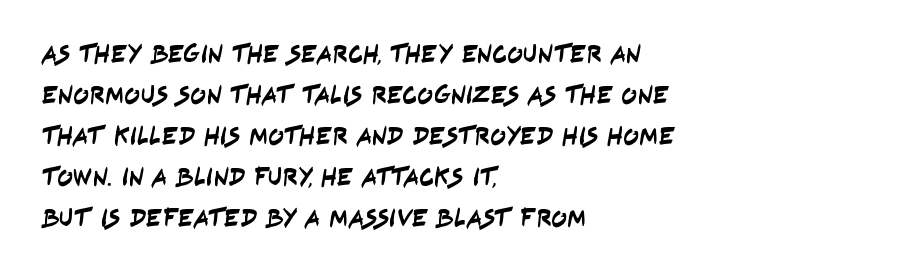
{"underline": "no", "align": "left", "line_spacing": "normal", "line_spacing_ratio": 1.58, "letter_spacing": "normal", "letter_spacing_em": 0.0, "glyph_px": 26}
